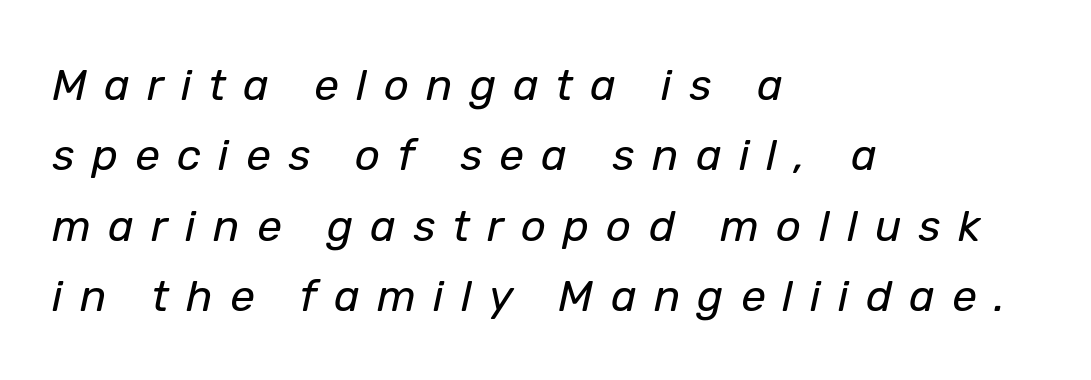
The image shows 44 px regular-weight type, italic (leaning right); set left-aligned, normal line spacing (1.6x), unusually wide letter spacing (+0.39 em), not underlined; low stroke contrast and a medium x-height.
